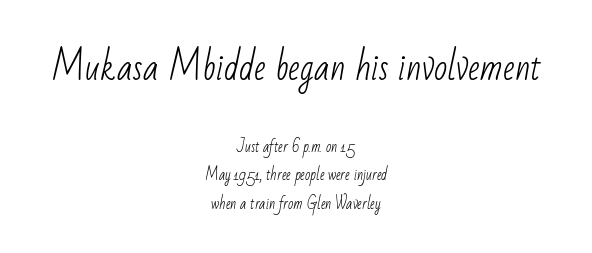
{"serif": "no", "bold": "no", "weight": "light", "width": "condensed", "stroke_contrast": "low", "x_height": "small", "monospaced": "no", "underline": "no", "align": "center", "line_spacing": "loose", "line_spacing_ratio": 2.05, "letter_spacing": "normal", "letter_spacing_em": 0.0, "larger_block": "first", "size_ratio": 2.5, "glyph_px": 35}
